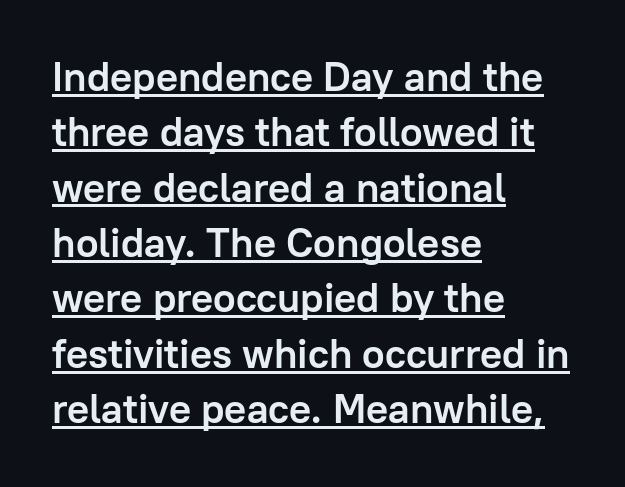
{"serif": "no", "italic": "no", "bold": "yes", "weight": "semibold", "width": "normal", "stroke_contrast": "low", "x_height": "medium", "monospaced": "no", "underline": "yes", "align": "left", "line_spacing": "normal", "line_spacing_ratio": 1.35, "letter_spacing": "normal", "letter_spacing_em": 0.0, "glyph_px": 41}
